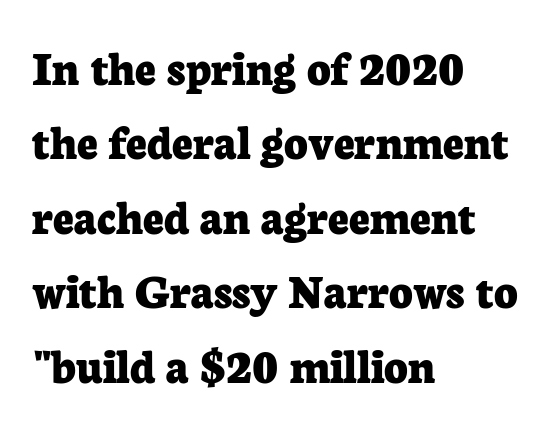
Spacing verdict: proportional, widths tailored to each character. Look at the bottom of the vertical strokes: they flare into serifs here. Tracking here is standard; glyphs follow each other at the usual distance. The space directly below the letters is spotless. Typesetter's note: full bold, strokes at maximum text heaviness. Visually the block forms a straight wall on the left and a jagged coastline on the right.
